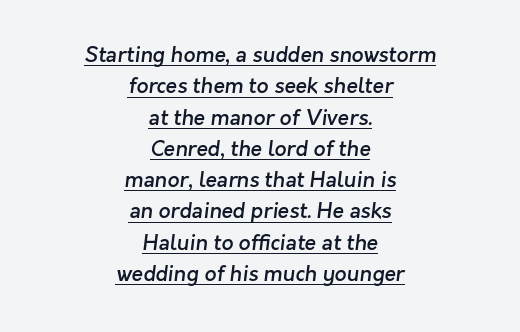
The image shows 21 px text type; set centered, normal line spacing (1.49x), normal letter spacing, underlined.
